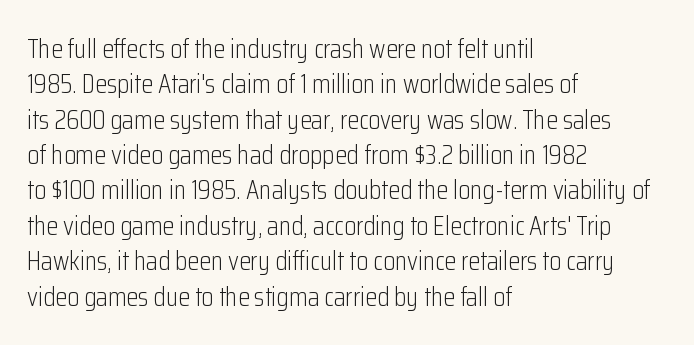
{"italic": "no", "bold": "no", "underline": "no", "align": "left", "line_spacing": "normal", "line_spacing_ratio": 1.31, "letter_spacing": "normal", "letter_spacing_em": 0.0, "glyph_px": 27}
